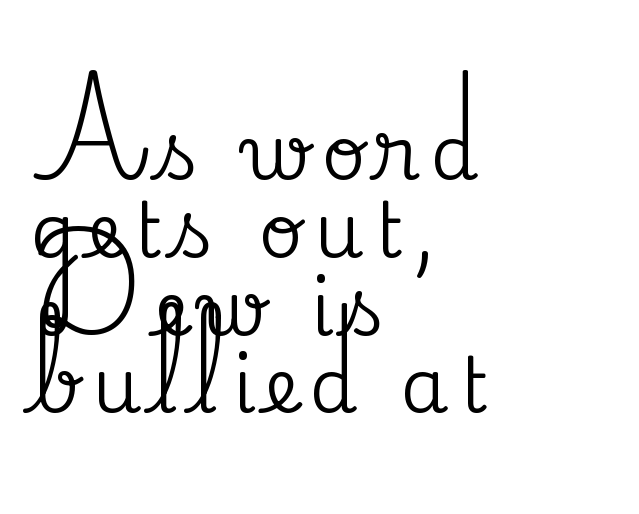
{"serif": "yes", "italic": "no", "width": "normal", "stroke_contrast": "medium", "x_height": "small", "monospaced": "no", "underline": "no", "align": "left", "line_spacing": "tight", "line_spacing_ratio": 1.01, "glyph_px": 77}
